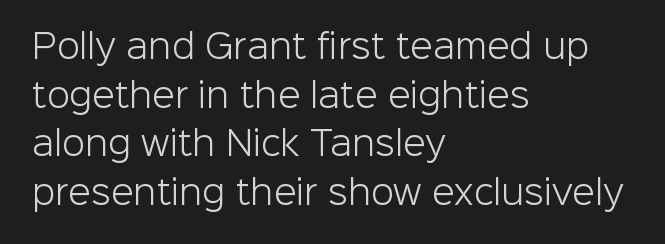
Q: Is the text bold? A: No.
Q: Is the text italic (slanted)? A: No, it is upright.
Q: Is the typeface a serif or a sans-serif typeface? A: Sans-serif.
Q: Is the text underlined? A: No.
Q: How is the paragraph aligned? A: Left-aligned.
Q: Is the spacing between letters normal or unusually wide? A: Normal.
Q: Is the spacing between lines tight, normal or loose? A: Normal.
Q: Width (condensed, normal, or wide)? A: Normal.
Q: Stroke contrast? A: Low.
Q: x-height? A: Medium.
Q: Monospaced? A: No.
